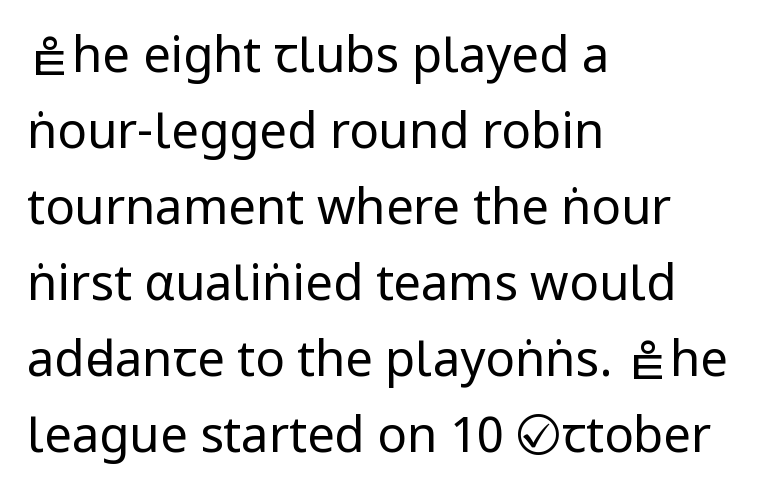
Q: Is the text bold? A: No.
Q: Is the text italic (slanted)? A: No, it is upright.
Q: Is the typeface a serif or a sans-serif typeface? A: Sans-serif.
Q: Is the text underlined? A: No.
Q: How is the paragraph aligned? A: Left-aligned.
Q: Is the spacing between letters normal or unusually wide? A: Normal.
Q: Is the spacing between lines tight, normal or loose? A: Normal.
Q: Width (condensed, normal, or wide)? A: Condensed.
Q: Stroke contrast? A: Low.
Q: x-height? A: Large.
Q: Monospaced? A: No.
